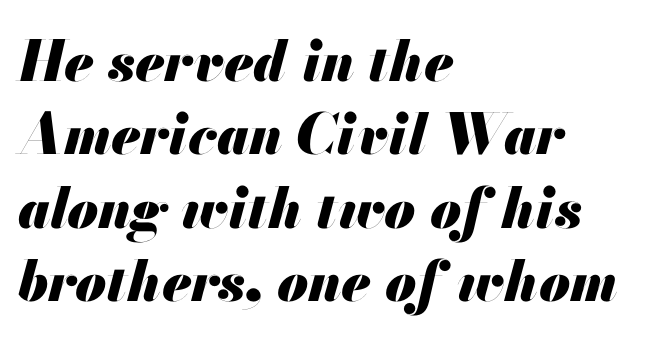
Q: Is the text bold? A: Yes.
Q: Is the text italic (slanted)? A: Yes, it leans right by about 13 degrees.
Q: Is the text underlined? A: No.
Q: How is the paragraph aligned? A: Left-aligned.
Q: Is the spacing between letters normal or unusually wide? A: Normal.
Q: Is the spacing between lines tight, normal or loose? A: Normal.
Q: Width (condensed, normal, or wide)? A: Normal.
Q: Stroke contrast? A: Medium.
Q: x-height? A: Small.
Q: Monospaced? A: No.
